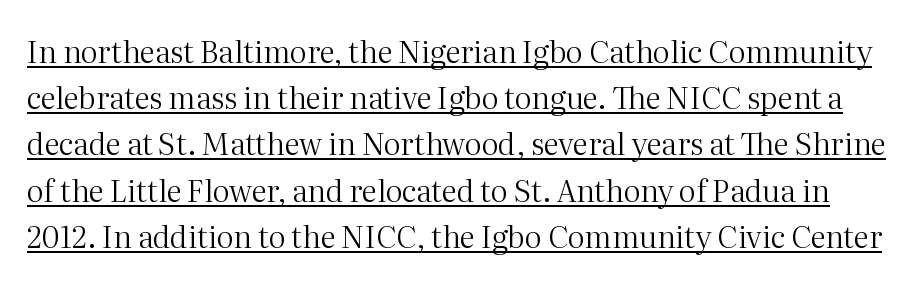
Q: Is the text bold? A: No.
Q: Is the text italic (slanted)? A: No, it is upright.
Q: Is the typeface a serif or a sans-serif typeface? A: Serif.
Q: Is the text underlined? A: Yes.
Q: Is the spacing between letters normal or unusually wide? A: Normal.
Q: Is the spacing between lines tight, normal or loose? A: Normal.
Q: Width (condensed, normal, or wide)? A: Normal.
Q: Stroke contrast? A: Medium.
Q: x-height? A: Medium.
Q: Monospaced? A: No.
